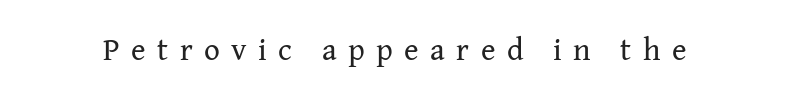
{"serif": "yes", "italic": "no", "bold": "no", "weight": "regular", "width": "normal", "stroke_contrast": "medium", "x_height": "medium", "monospaced": "no", "underline": "no", "letter_spacing": "wide", "letter_spacing_em": 0.37, "glyph_px": 31}
